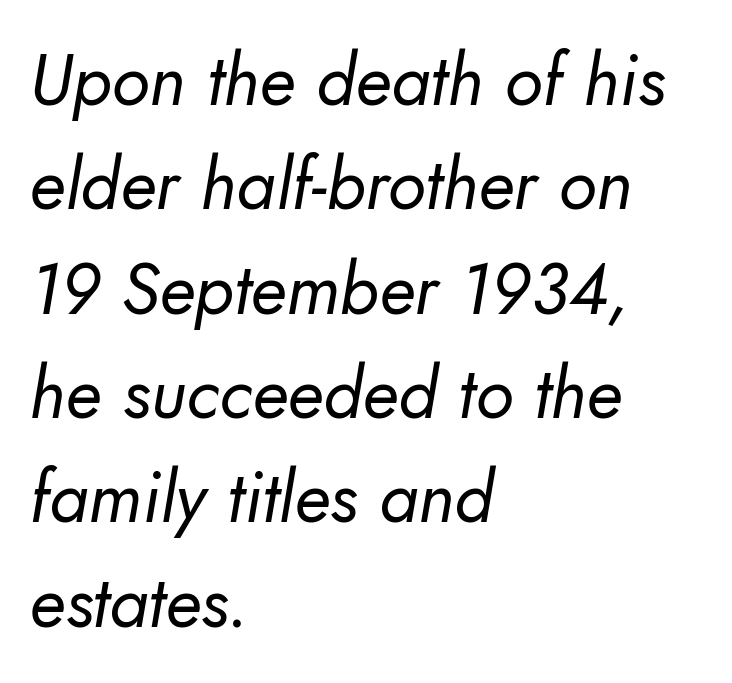
{"serif": "no", "bold": "no", "weight": "regular", "width": "normal", "stroke_contrast": "low", "x_height": "small", "monospaced": "no", "underline": "no", "align": "left", "line_spacing": "normal", "line_spacing_ratio": 1.47, "letter_spacing": "normal", "letter_spacing_em": 0.0, "glyph_px": 71}
